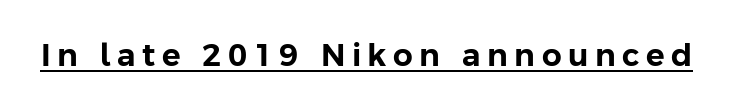
Q: Is the text italic (slanted)? A: No, it is upright.
Q: Is the typeface a serif or a sans-serif typeface? A: Sans-serif.
Q: Is the text underlined? A: Yes.
Q: Is the spacing between letters normal or unusually wide? A: Unusually wide.
Q: Width (condensed, normal, or wide)? A: Normal.
Q: Stroke contrast? A: Low.
Q: x-height? A: Medium.
Q: Monospaced? A: No.
